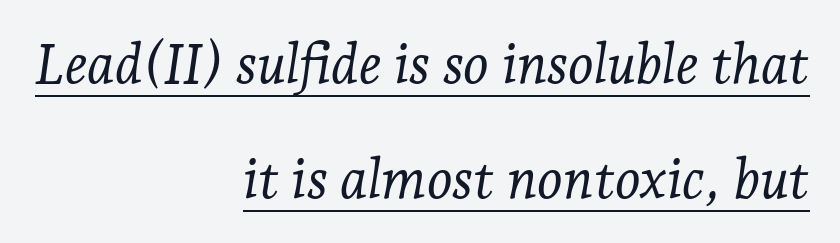
Q: Is the text bold? A: No.
Q: Is the text italic (slanted)? A: Yes, it leans right by about 7 degrees.
Q: Is the typeface a serif or a sans-serif typeface? A: Serif.
Q: Is the text underlined? A: Yes.
Q: How is the paragraph aligned? A: Right-aligned.
Q: Is the spacing between letters normal or unusually wide? A: Normal.
Q: Is the spacing between lines tight, normal or loose? A: Loose.
Q: Width (condensed, normal, or wide)? A: Normal.
Q: Stroke contrast? A: Low.
Q: x-height? A: Medium.
Q: Monospaced? A: No.
